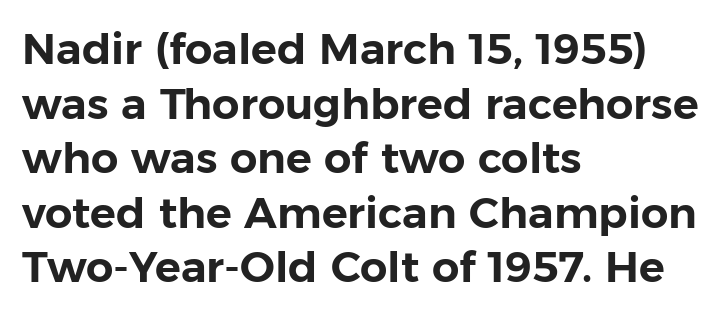
The passage shown is typed in a proportional face where columns would drift. This is roman type, the default non-slanted kind. Nothing unusual about the tracking: characters are spaced as the font intends. Regarding serifs, this sample does without them. Words float on clear page, feet unadorned. The lines in this sample share a left origin and differ only in where they stop.
